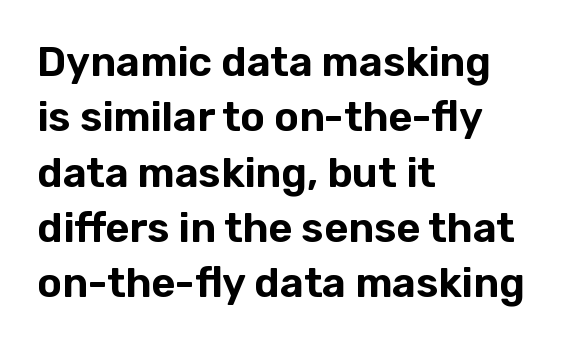
{"serif": "no", "italic": "no", "width": "normal", "stroke_contrast": "low", "x_height": "medium", "monospaced": "no", "underline": "no", "align": "left", "line_spacing": "normal", "line_spacing_ratio": 1.35, "letter_spacing": "normal", "letter_spacing_em": 0.0, "glyph_px": 41}
